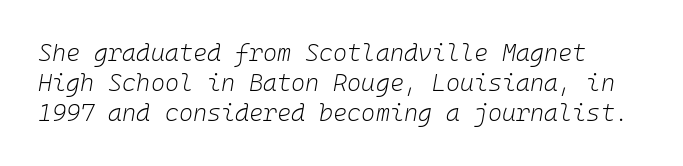
Q: Is the text bold? A: No.
Q: Is the text italic (slanted)? A: Yes, it leans right by about 10 degrees.
Q: Is the text underlined? A: No.
Q: Is the spacing between letters normal or unusually wide? A: Normal.
Q: Is the spacing between lines tight, normal or loose? A: Normal.
